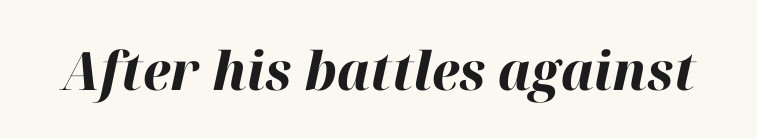
The image shows 53 px bold type, italic (leaning right); set normal letter spacing, not underlined; high stroke contrast and a medium x-height.
